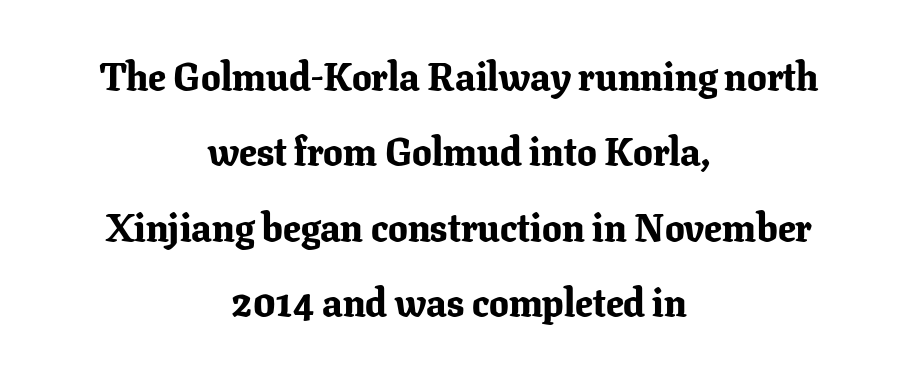
Check the space under the baseline: it is left empty. The rendering uses a bold face; every stroke is thick and dark. The rendering uses a large line-height, opening up the rows. These lines keep a tight, regular rhythm from letter to letter.
